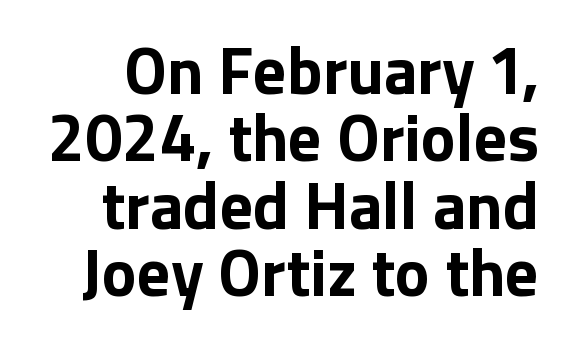
The rendering uses natural spacing where letterforms have individual widths. One glance says dense: line gaps are narrower than usual. In terms of letterform style, serifs are entirely absent. Characters follow at the spacing the type designer built in. The gap between lines stays unmarked.
